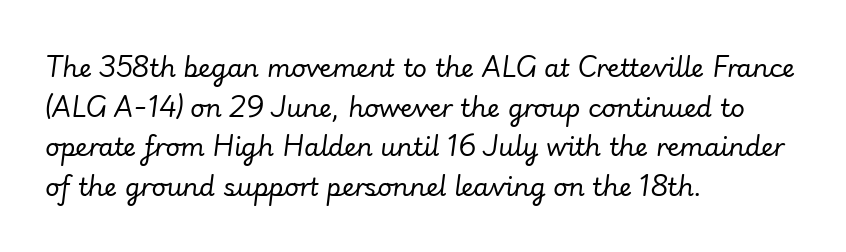
Is the stroke heavy? The answer is a plain regular-or-lighter. If you drew a line through each stem, it would be angled. This sample uses plain, unmodified letter spacing. Alignment: flush left. Evenly set lines give the paragraph a standard silhouette. The zone under the glyphs is completely vacant.
